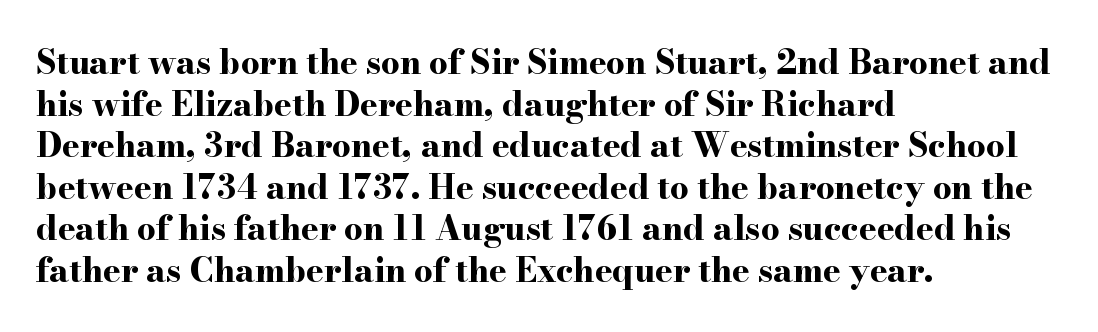
{"serif": "yes", "italic": "no", "bold": "yes", "weight": "bold", "width": "wide", "stroke_contrast": "high", "x_height": "small", "monospaced": "no", "underline": "no", "align": "left", "line_spacing": "normal", "line_spacing_ratio": 1.26, "letter_spacing": "normal", "letter_spacing_em": 0.0, "glyph_px": 33}
